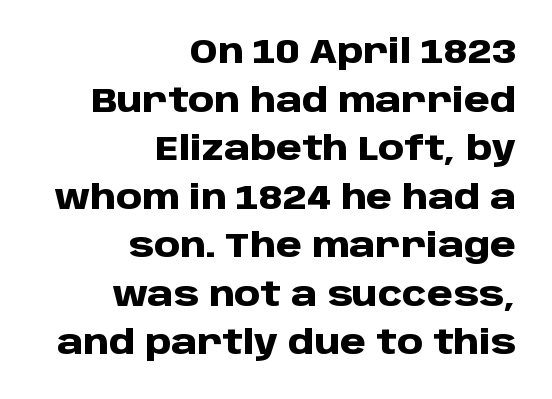
{"serif": "no", "italic": "no", "bold": "yes", "weight": "heavy", "width": "normal", "stroke_contrast": "low", "x_height": "large", "monospaced": "no", "underline": "no", "align": "right", "line_spacing": "normal", "line_spacing_ratio": 1.47, "letter_spacing": "normal", "letter_spacing_em": 0.0, "glyph_px": 33}
